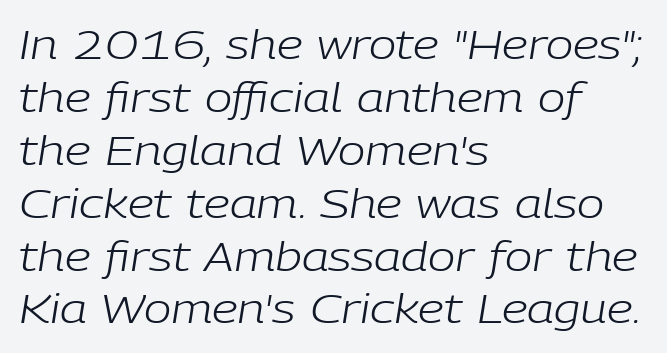
The image shows 41 px light type, italic (leaning right); set left-aligned, normal line spacing (1.29x), normal letter spacing, not underlined; low stroke contrast and a medium x-height.
